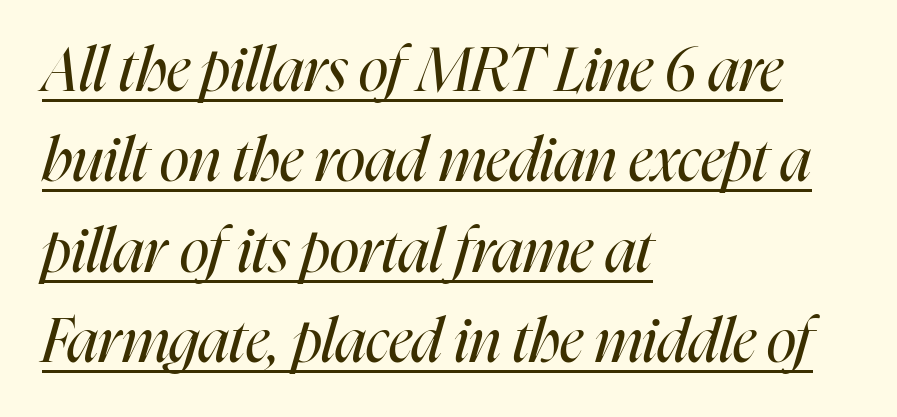
{"italic": "yes", "lean": "right", "slant_degrees": 16, "bold": "no", "weight": "regular", "width": "condensed", "stroke_contrast": "high", "x_height": "medium", "monospaced": "no", "underline": "yes", "align": "left", "line_spacing": "normal", "line_spacing_ratio": 1.48, "letter_spacing": "normal", "letter_spacing_em": 0.0, "glyph_px": 61}
